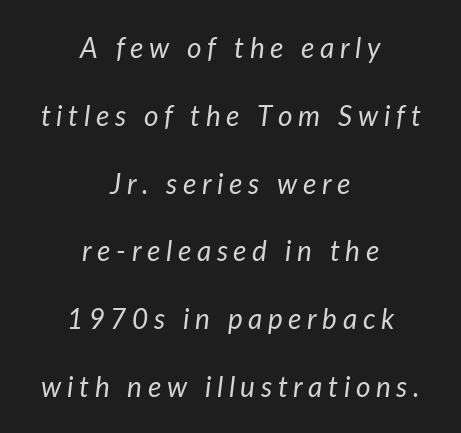
{"italic": "yes", "lean": "right", "slant_degrees": 7, "bold": "no", "weight": "regular", "width": "normal", "stroke_contrast": "low", "x_height": "medium", "monospaced": "no", "underline": "no", "align": "center", "line_spacing": "loose", "line_spacing_ratio": 2.42, "letter_spacing": "wide", "letter_spacing_em": 0.2, "glyph_px": 28}
